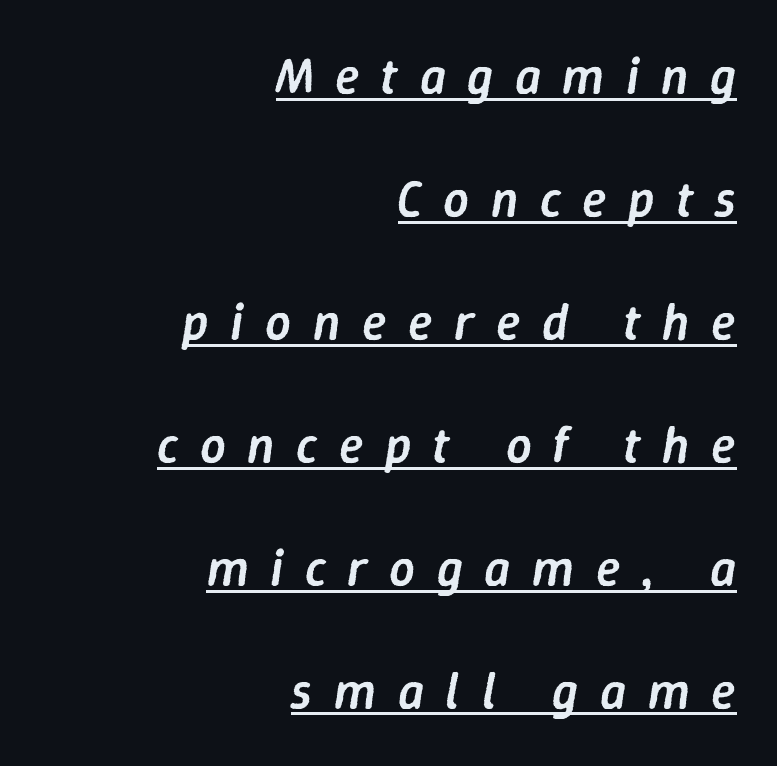
In terms of letterspacing, this is a distinctly airy, spread setting. Line spacing here is loose. These lines were composed using italics. The words here are underlined.
